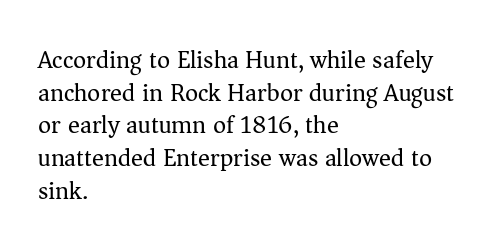
The image shows 25 px text type, upright; set left-aligned, normal line spacing (1.31x), normal letter spacing, not underlined.
